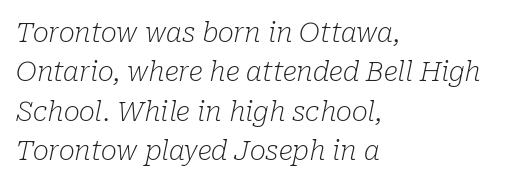
The image shows 27 px text type, italic (leaning right); set left-aligned, normal line spacing (1.46x), normal letter spacing, not underlined.
